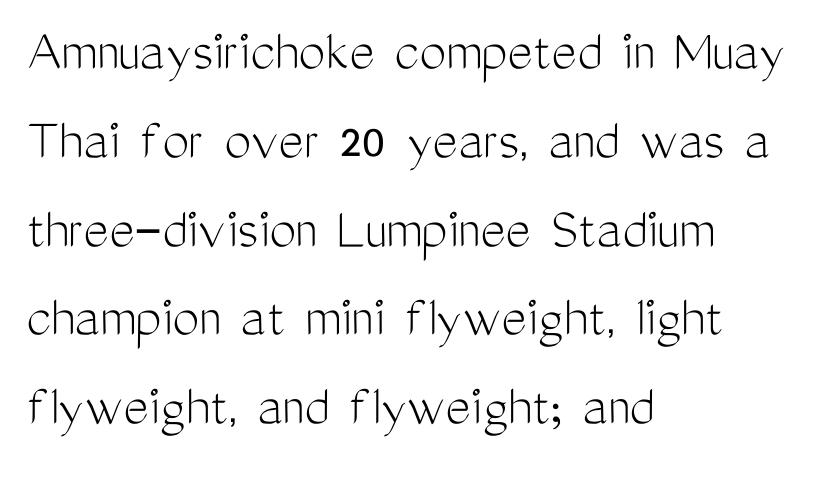
Weight class: somewhere from thin through regular. The gap between lines stays unmarked. Line spacing here is normal. The letters stand straight up with perfectly vertical stems. Think of a printed novel: that variable character pitch is what you see here.
